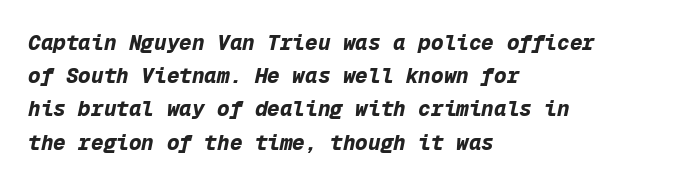
What's the leading like? Ordinary, nothing unusual. Is the block centered? No — it sits flush against the left margin. Inter-character spacing is left at the font's built-in metrics. How heavy is the stroke? Heavy — this is a bold. Lines of text with bare space underneath.
